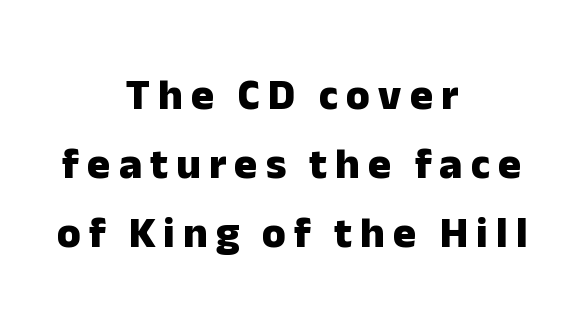
Q: Is the text bold? A: Yes.
Q: Is the text italic (slanted)? A: No, it is upright.
Q: Is the typeface a serif or a sans-serif typeface? A: Sans-serif.
Q: Is the text underlined? A: No.
Q: How is the paragraph aligned? A: Centered.
Q: Is the spacing between lines tight, normal or loose? A: Normal.
Q: Width (condensed, normal, or wide)? A: Normal.
Q: Stroke contrast? A: Low.
Q: x-height? A: Medium.
Q: Monospaced? A: No.
